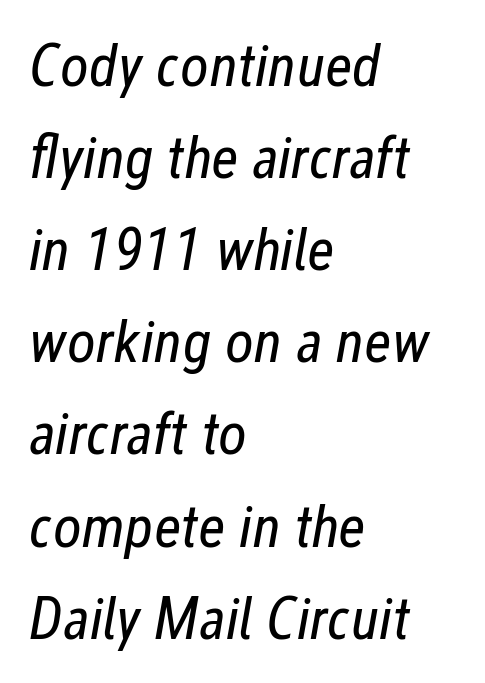
The image shows 61 px regular-weight, condensed type, italic (leaning right); set left-aligned, normal line spacing (1.51x), normal letter spacing, not underlined; low stroke contrast and a medium x-height.
